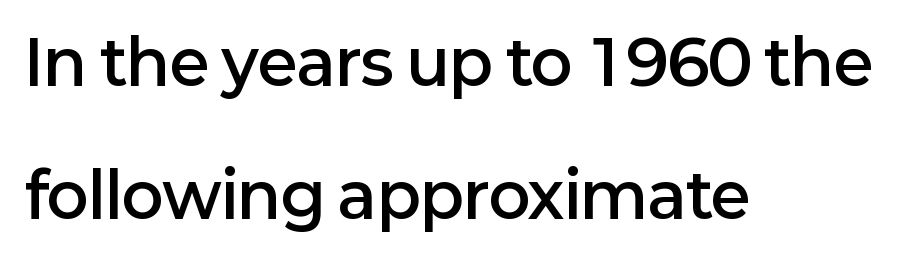
Moderately thickened strokes mark this as semibold type. The axis of the letterforms is exactly vertical. Nope, no serifs anywhere on these letters. Glance below the letters and you will spot only blank space.
